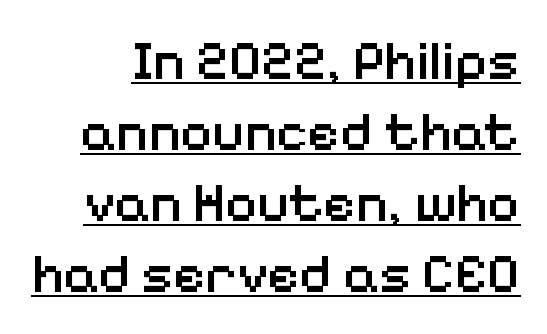
{"serif": "no", "italic": "no", "bold": "semi", "weight": "semibold", "width": "normal", "stroke_contrast": "low", "x_height": "medium", "monospaced": "no", "underline": "yes", "line_spacing": "normal", "line_spacing_ratio": 1.29, "letter_spacing": "normal", "letter_spacing_em": 0.0, "glyph_px": 55}
